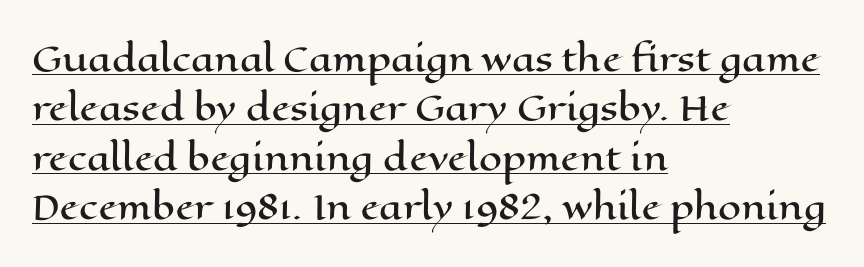
{"italic": "no", "width": "wide", "stroke_contrast": "high", "x_height": "medium", "monospaced": "no", "underline": "yes", "align": "left", "line_spacing": "normal", "line_spacing_ratio": 1.5, "letter_spacing": "normal", "letter_spacing_em": 0.0, "glyph_px": 33}
